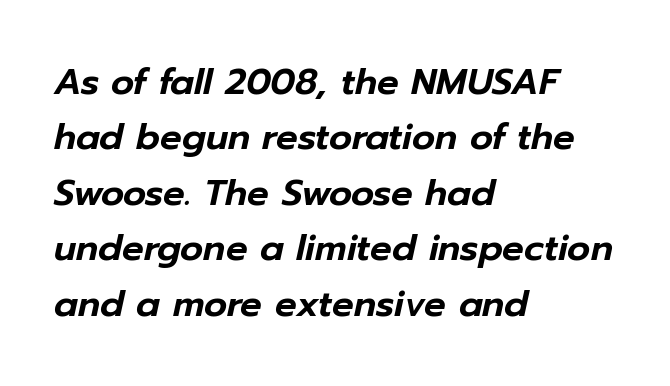
{"italic": "yes", "lean": "right", "slant_degrees": 12, "width": "normal", "stroke_contrast": "low", "x_height": "medium", "monospaced": "no", "underline": "no", "align": "left", "line_spacing": "normal", "line_spacing_ratio": 1.54, "letter_spacing": "normal", "letter_spacing_em": 0.0, "glyph_px": 36}
